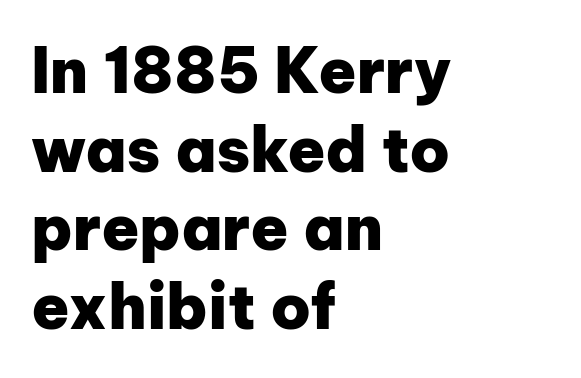
{"serif": "no", "italic": "no", "bold": "yes", "weight": "heavy", "width": "normal", "stroke_contrast": "low", "x_height": "medium", "monospaced": "no", "underline": "no", "align": "left", "line_spacing": "normal", "line_spacing_ratio": 1.27, "letter_spacing": "normal", "letter_spacing_em": 0.0, "glyph_px": 62}
